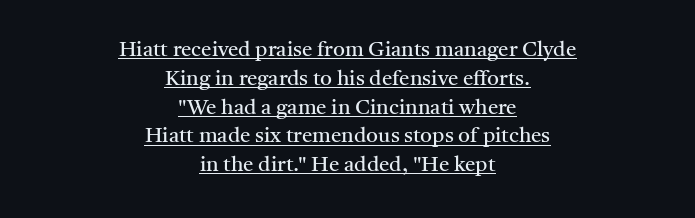
{"italic": "no", "bold": "no", "underline": "yes", "align": "center", "line_spacing": "normal", "line_spacing_ratio": 1.37, "letter_spacing": "normal", "letter_spacing_em": 0.0, "glyph_px": 21}
